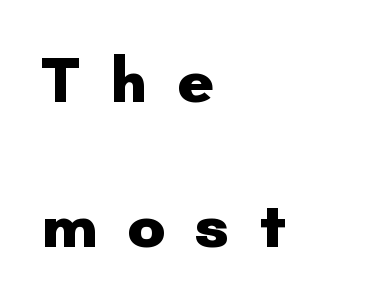
Q: Is the text bold? A: Yes.
Q: Is the text italic (slanted)? A: No, it is upright.
Q: Is the typeface a serif or a sans-serif typeface? A: Sans-serif.
Q: Is the text underlined? A: No.
Q: How is the paragraph aligned? A: Left-aligned.
Q: Is the spacing between letters normal or unusually wide? A: Unusually wide.
Q: Is the spacing between lines tight, normal or loose? A: Loose.
Q: Width (condensed, normal, or wide)? A: Normal.
Q: Stroke contrast? A: Low.
Q: x-height? A: Small.
Q: Monospaced? A: No.
